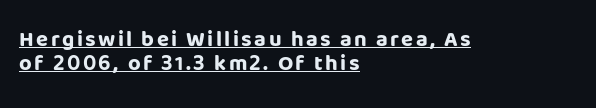
Q: Is the text bold? A: Yes.
Q: Is the text italic (slanted)? A: No, it is upright.
Q: Is the text underlined? A: Yes.
Q: How is the paragraph aligned? A: Left-aligned.
Q: Is the spacing between lines tight, normal or loose? A: Tight.
